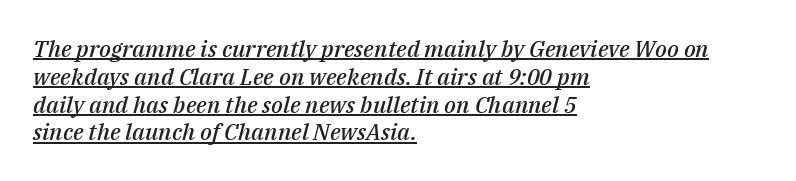
Compared with typical body copy, the letter spacing here is the same. Summary of weight: moderately heavy, a semibold. The ragged edge is on the right, which tells us the setting is flush left. Looks like someone drew a line under every word here. Italic? Definitely — the glyphs are oblique.
